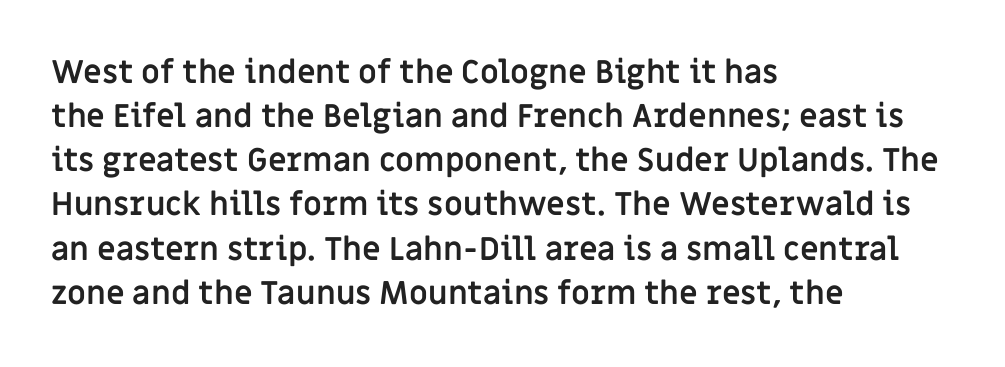
Nobody touched the tracking dial on this one. Students, this is bold: see how much ink each stroke carries. The letters advance in unequal steps, a hallmark of proportional type. Bare-footed words on every line. Rendered with straight, roman letterforms. Summary of vertical rhythm: regular, with standard interline spacing.
